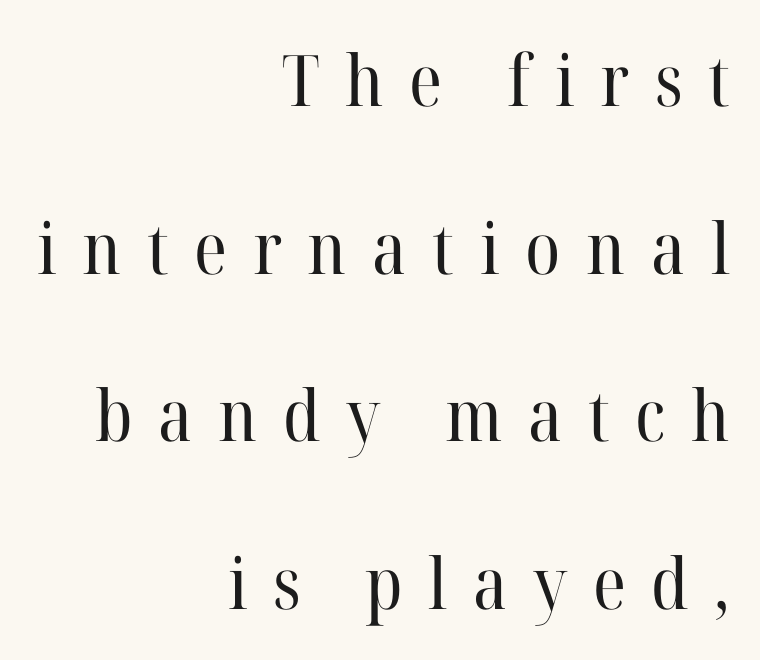
The tracking reads as deliberately expanded to a designer's eye. These lines are rendered in a variable-pitch font. Descender tails drop into unmarked territory. Rows of type keep a wide berth in the vertical direction.
